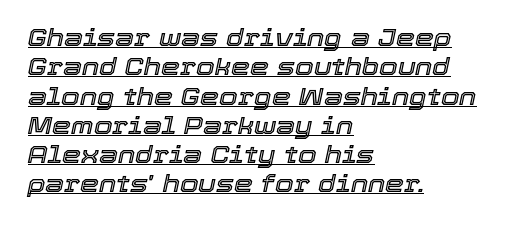
{"italic": "yes", "lean": "right", "slant_degrees": 12, "underline": "yes", "align": "left", "line_spacing_ratio": 1.22, "letter_spacing": "normal", "letter_spacing_em": 0.0, "glyph_px": 24}
